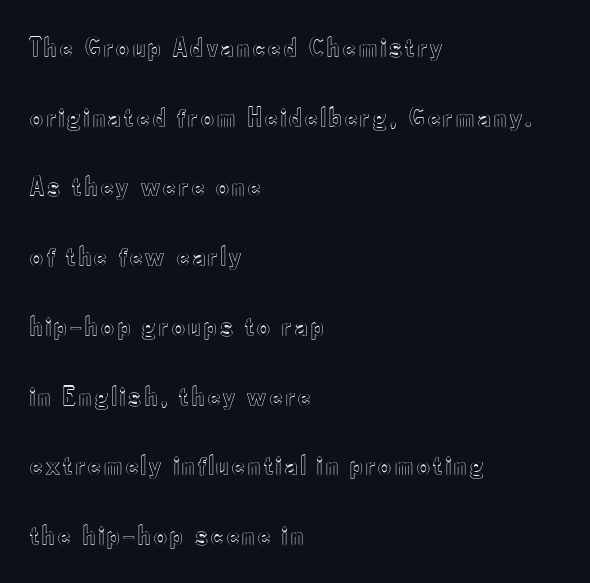
Q: Is the text italic (slanted)? A: No, it is upright.
Q: Is the text underlined? A: No.
Q: How is the paragraph aligned? A: Left-aligned.
Q: Is the spacing between lines tight, normal or loose? A: Loose.
Q: Width (condensed, normal, or wide)? A: Condensed.
Q: x-height? A: Small.
Q: Monospaced? A: No.
